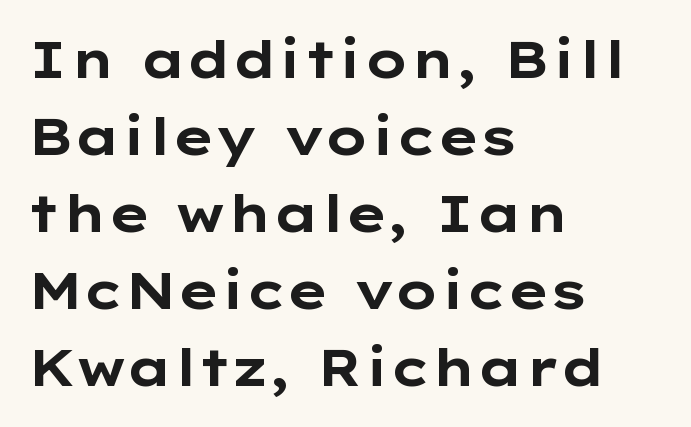
{"serif": "no", "italic": "no", "bold": "yes", "weight": "bold", "width": "wide", "stroke_contrast": "low", "x_height": "medium", "monospaced": "no", "underline": "no", "align": "left", "line_spacing": "normal", "line_spacing_ratio": 1.51, "letter_spacing": "normal", "letter_spacing_em": 0.0, "glyph_px": 51}
